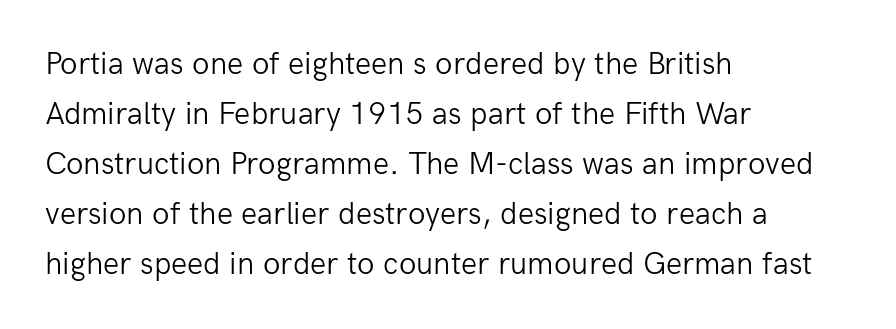
{"serif": "no", "italic": "no", "bold": "no", "weight": "light", "width": "normal", "stroke_contrast": "low", "x_height": "medium", "monospaced": "no", "underline": "no", "align": "left", "line_spacing": "normal", "line_spacing_ratio": 1.56, "letter_spacing": "normal", "letter_spacing_em": 0.0, "glyph_px": 32}
